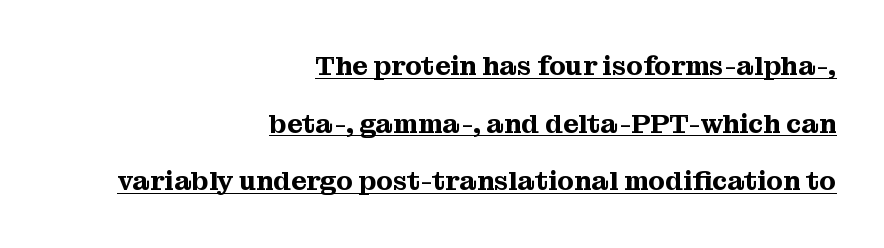
Q: Is the text italic (slanted)? A: No, it is upright.
Q: Is the text underlined? A: Yes.
Q: How is the paragraph aligned? A: Right-aligned.
Q: Is the spacing between letters normal or unusually wide? A: Normal.
Q: Is the spacing between lines tight, normal or loose? A: Loose.
